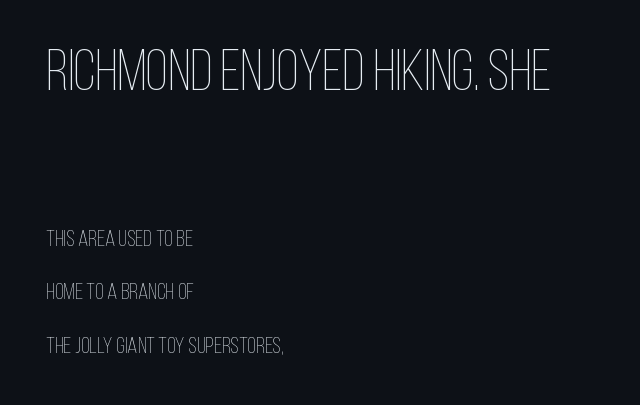
The letters advance in unequal steps, a hallmark of proportional type. Widely set lines give the paragraph a tall, airy silhouette. One-word summary of the alignment: left. Here the first block reads like a headline and the second like body copy. Tall strokes in this sample are plumb rather than angled.
